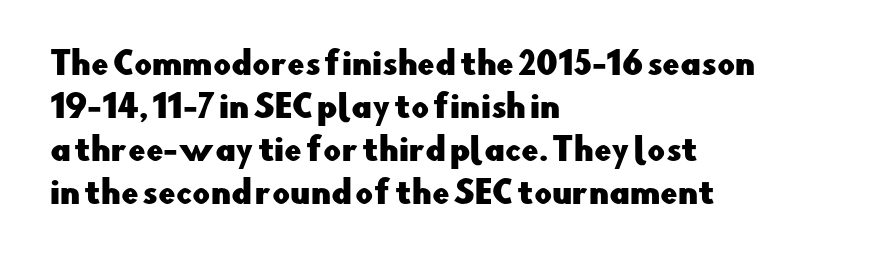
Unlike a traditional serif, this face leaves its strokes unadorned. Left-aligned paragraph, ragged on the right. The passage shown is typed in a proportional face where columns would drift. Only glyphs here, with clear space below each row. Honestly, the letter spacing is just normal — you wouldn't notice it.
